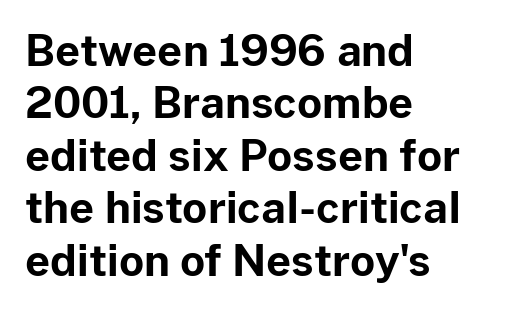
{"serif": "no", "italic": "no", "bold": "yes", "weight": "bold", "width": "normal", "stroke_contrast": "low", "x_height": "medium", "monospaced": "no", "underline": "no", "align": "left", "line_spacing_ratio": 1.22, "letter_spacing": "normal", "letter_spacing_em": 0.0, "glyph_px": 43}
